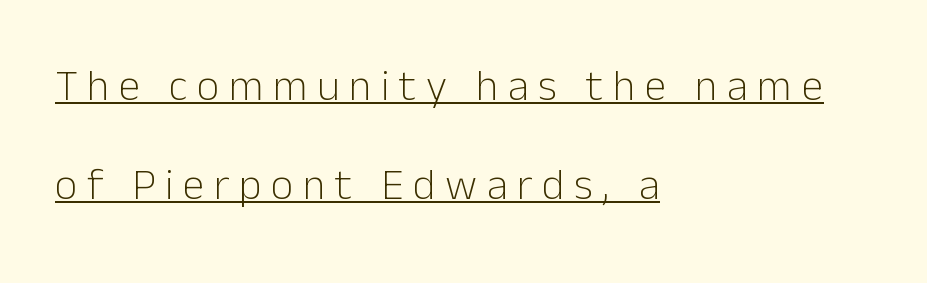
The image shows 44 px light sans-serif type, upright; set left-aligned, loose line spacing (2.25x), unusually wide letter spacing (+0.21 em), underlined; low stroke contrast and a medium x-height.
